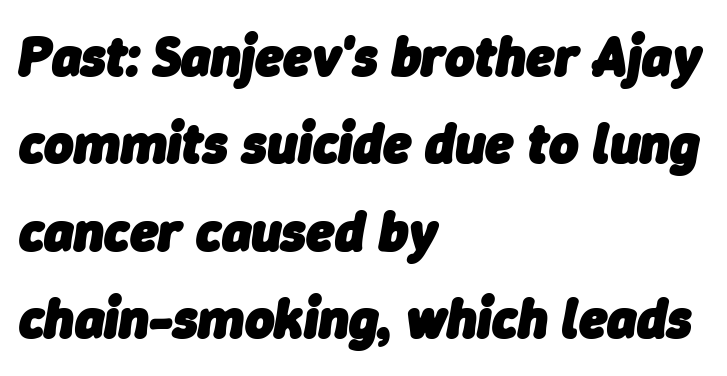
Q: Is the text bold? A: Yes.
Q: Is the text italic (slanted)? A: Yes, it leans right by about 9 degrees.
Q: Is the text underlined? A: No.
Q: How is the paragraph aligned? A: Left-aligned.
Q: Is the spacing between letters normal or unusually wide? A: Normal.
Q: Is the spacing between lines tight, normal or loose? A: Normal.
Q: Width (condensed, normal, or wide)? A: Normal.
Q: Stroke contrast? A: Low.
Q: x-height? A: Medium.
Q: Monospaced? A: No.
